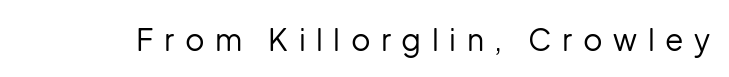
Nope, not italic — everything's standing straight. In terms of letterspacing, this is a distinctly airy, spread setting. The area under the type is left untouched. Are there feet on the stems? There aren't — it's a sans. The letterforms sit at book weight or below. Proportional: the letters do not fall into vertical columns.
